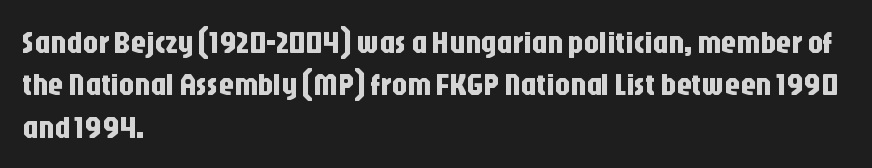
{"serif": "no", "italic": "no", "width": "condensed", "stroke_contrast": "low", "x_height": "large", "monospaced": "no", "underline": "no", "align": "left", "line_spacing": "normal", "line_spacing_ratio": 1.37, "letter_spacing": "normal", "letter_spacing_em": 0.0, "glyph_px": 31}
